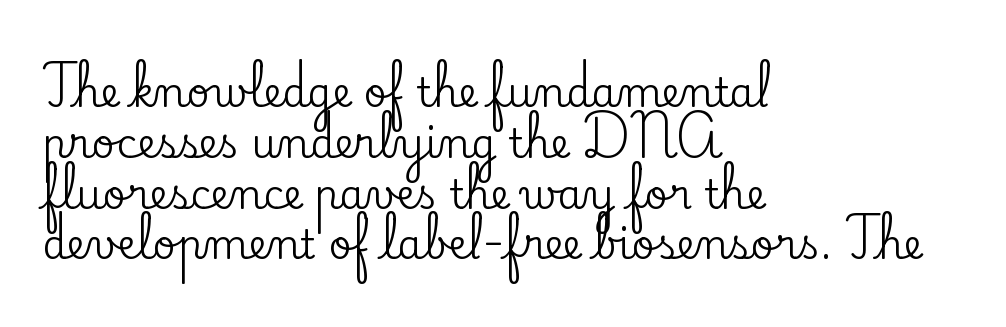
The type sits square on the baseline with zero lean. The glyphs are unaccompanied by any horizontal stroke below them. Leading: standard. Classification — serif. The passage shown is typed in a proportional face where columns would drift.
